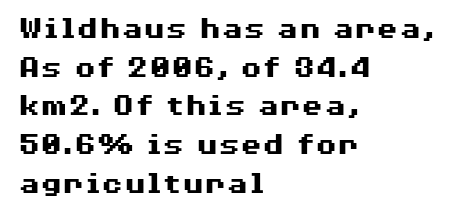
Underlining? Definitely not there. Default kerning and tracking; the words read as compact shapes. The rendering uses natural spacing where letterforms have individual widths. When letters stand straight like this, we call the style roman or upright. What kind of face is this? One without serifs — a sans. Reading down the block, your eye returns to a fixed left position each line.
